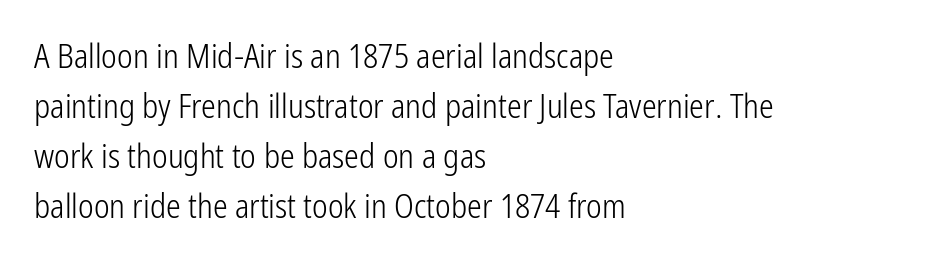
{"serif": "no", "italic": "no", "bold": "no", "weight": "light", "width": "condensed", "stroke_contrast": "low", "x_height": "medium", "monospaced": "no", "underline": "no", "align": "left", "line_spacing": "normal", "line_spacing_ratio": 1.52, "letter_spacing": "normal", "letter_spacing_em": 0.0, "glyph_px": 33}
